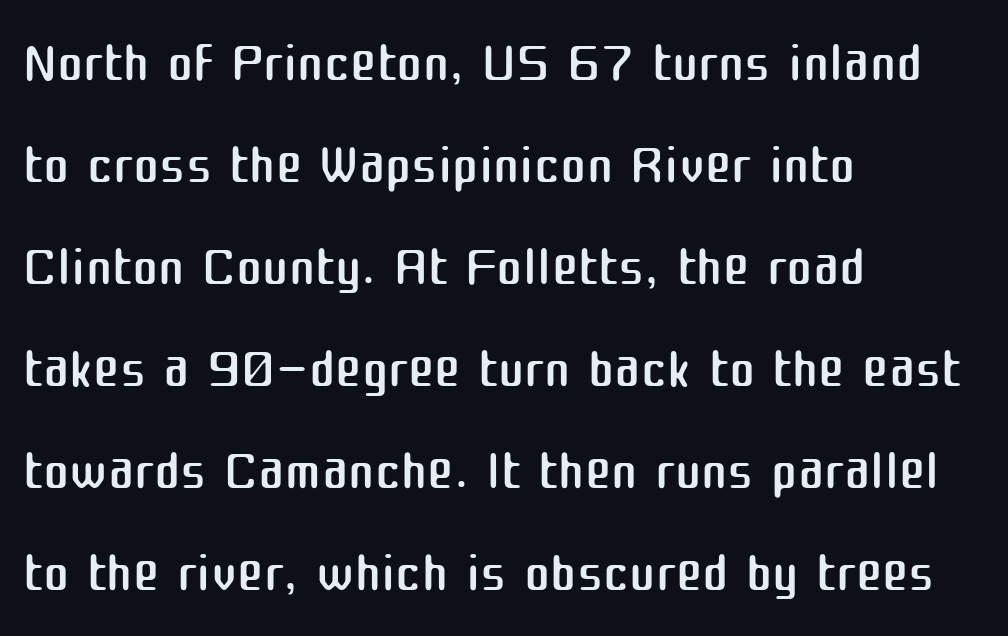
{"serif": "no", "italic": "no", "bold": "no", "weight": "regular", "width": "normal", "stroke_contrast": "medium", "x_height": "medium", "monospaced": "no", "underline": "no", "align": "left", "line_spacing": "normal", "line_spacing_ratio": 1.29, "letter_spacing": "normal", "letter_spacing_em": 0.0, "glyph_px": 79}
